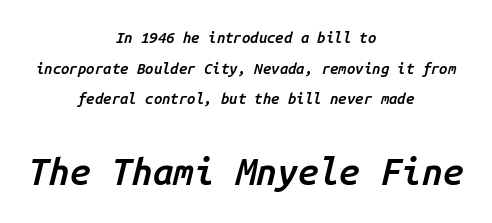
The image shows 37 px semibold type, italic (leaning right), monospaced; set centered, loose line spacing (2.05x), normal letter spacing, not underlined; the second (bottom) block is 2.47x larger; low stroke contrast and a medium x-height.
